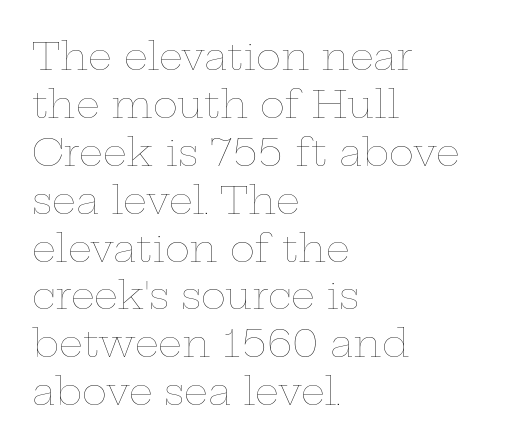
{"italic": "no", "bold": "no", "weight": "thin", "width": "wide", "stroke_contrast": "low", "x_height": "medium", "monospaced": "no", "underline": "no", "align": "left", "line_spacing": "normal", "line_spacing_ratio": 1.26, "letter_spacing": "normal", "letter_spacing_em": 0.0, "glyph_px": 38}
